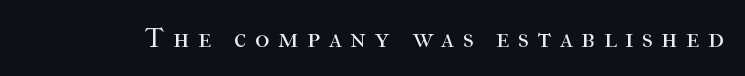
The image shows 28 px regular-weight serif type, upright; set unusually wide letter spacing (+0.3 em), not underlined; high stroke contrast and a medium x-height.
